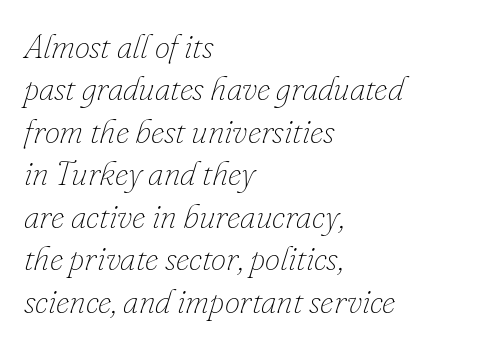
One-word summary of the alignment: left. Is the letter spacing exaggerated? No — it looks like the ordinary default. Evenly set lines give the paragraph a standard silhouette. Any mark beneath the type? The region is blank. If you drew a line through each stem, it would be angled. Stroke thickness stays within the range of a standard reading face or lighter.
